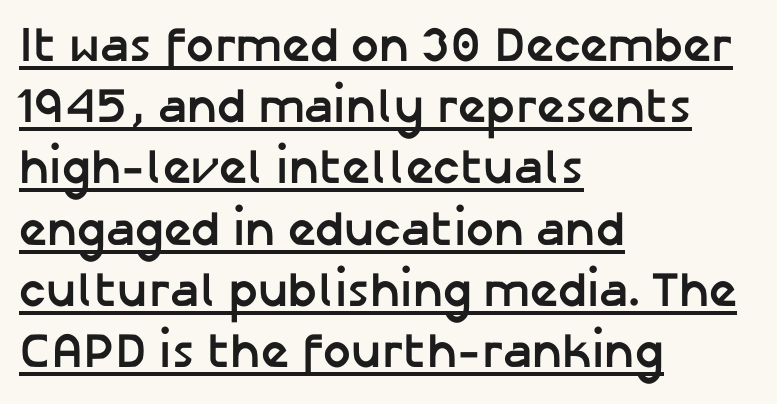
{"serif": "no", "italic": "no", "bold": "yes", "weight": "semibold", "width": "normal", "stroke_contrast": "low", "x_height": "medium", "monospaced": "no", "underline": "yes", "align": "left", "line_spacing": "normal", "line_spacing_ratio": 1.25, "letter_spacing": "normal", "letter_spacing_em": 0.0, "glyph_px": 49}
